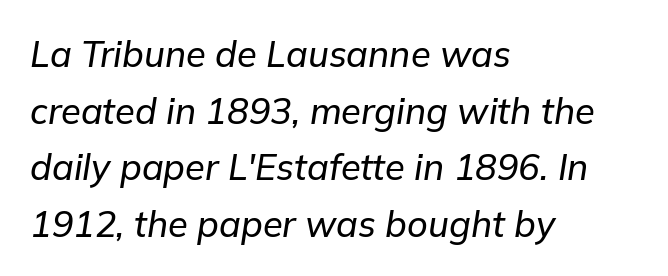
No word sits above an underline. Character widths vary here, with narrow letters taking less room than wide ones. Look at the tracking — it's just the regular setting, nothing added. An italicized treatment has been applied to the whole sample.
